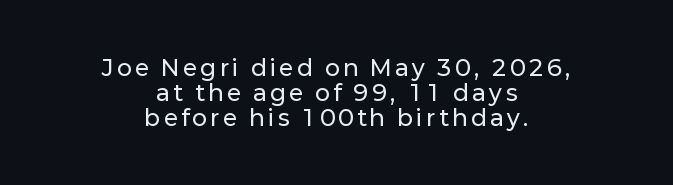
{"italic": "no", "underline": "no", "align": "center", "line_spacing": "tight", "line_spacing_ratio": 1.13, "glyph_px": 22}
